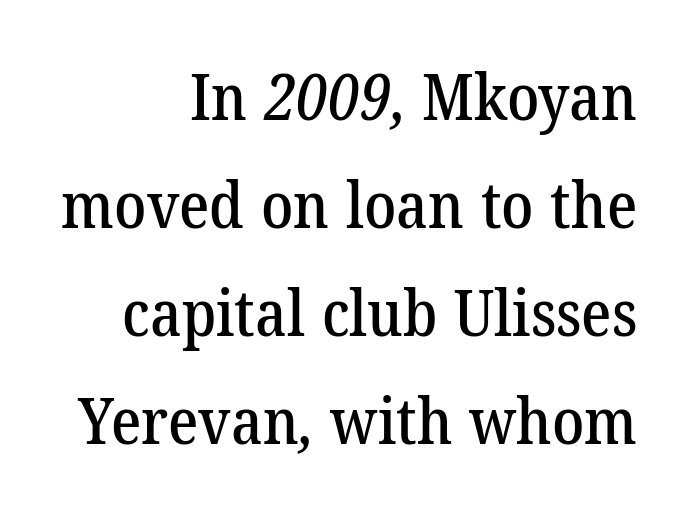
How would I describe the line gaps? Plain and ordinary. Yep, those are serifs on the letters. Caption: standard tracking, unaltered. Every row of glyphs terminates at an identical x-position on the right. A typesetter would call this proportional, since set widths differ per character. Letters rest on an invisible, unmarked baseline.
